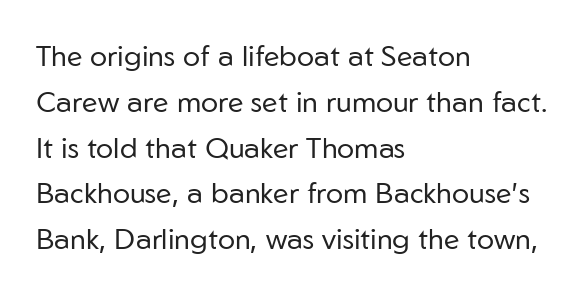
The image shows 29 px regular-weight sans-serif type, upright; set left-aligned, normal line spacing (1.58x), normal letter spacing, not underlined; low stroke contrast and a medium x-height.
